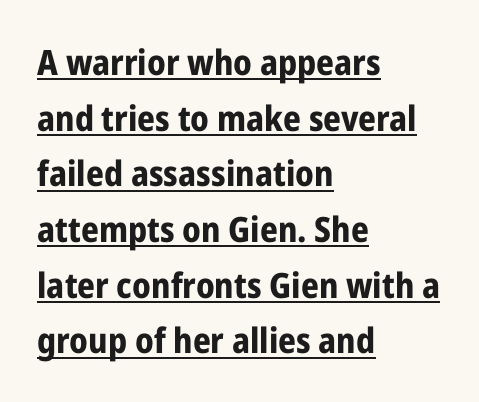
{"serif": "no", "italic": "no", "bold": "yes", "weight": "bold", "width": "condensed", "stroke_contrast": "low", "x_height": "medium", "monospaced": "no", "underline": "yes", "align": "left", "line_spacing": "normal", "line_spacing_ratio": 1.59, "letter_spacing": "normal", "letter_spacing_em": 0.0, "glyph_px": 35}
